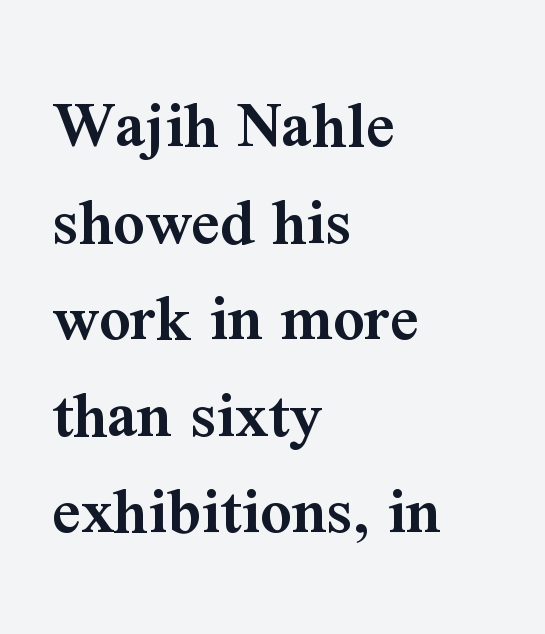
Q: Is the text bold? A: Semi-bold.
Q: Is the text italic (slanted)? A: No, it is upright.
Q: Is the typeface a serif or a sans-serif typeface? A: Serif.
Q: Is the text underlined? A: No.
Q: How is the paragraph aligned? A: Left-aligned.
Q: Is the spacing between letters normal or unusually wide? A: Normal.
Q: Is the spacing between lines tight, normal or loose? A: Normal.
Q: Width (condensed, normal, or wide)? A: Normal.
Q: Stroke contrast? A: Medium.
Q: x-height? A: Medium.
Q: Monospaced? A: No.
